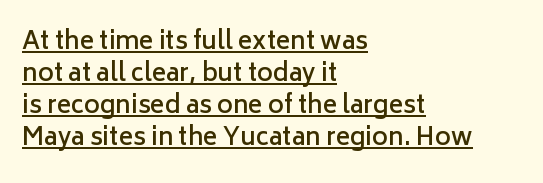
Q: Is the text bold? A: Semi-bold.
Q: Is the text italic (slanted)? A: No, it is upright.
Q: Is the text underlined? A: Yes.
Q: How is the paragraph aligned? A: Left-aligned.
Q: Is the spacing between letters normal or unusually wide? A: Normal.
Q: Is the spacing between lines tight, normal or loose? A: Normal.
